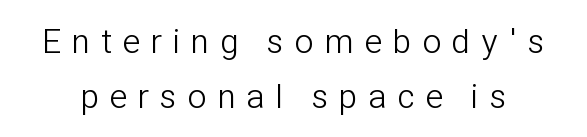
The passage shown is typed in a proportional face where columns would drift. The specimen reads as upright at a glance. No extra ink here — the face is not bold. Note: no serifs on the glyphs.
